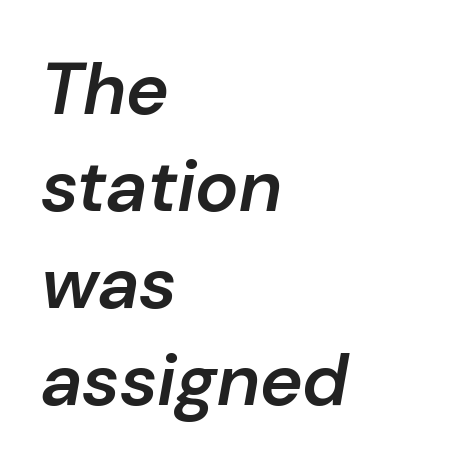
The typesetting leans somewhat heavy: a semibold. Compared with typical body copy, the letter spacing here is the same. The lines in this sample share a left origin and differ only in where they stop. The passage shown leans; its letterforms are oblique. The rendering uses natural spacing where letterforms have individual widths. Is there much room between lines? A standard amount, neither cramped nor airy.
